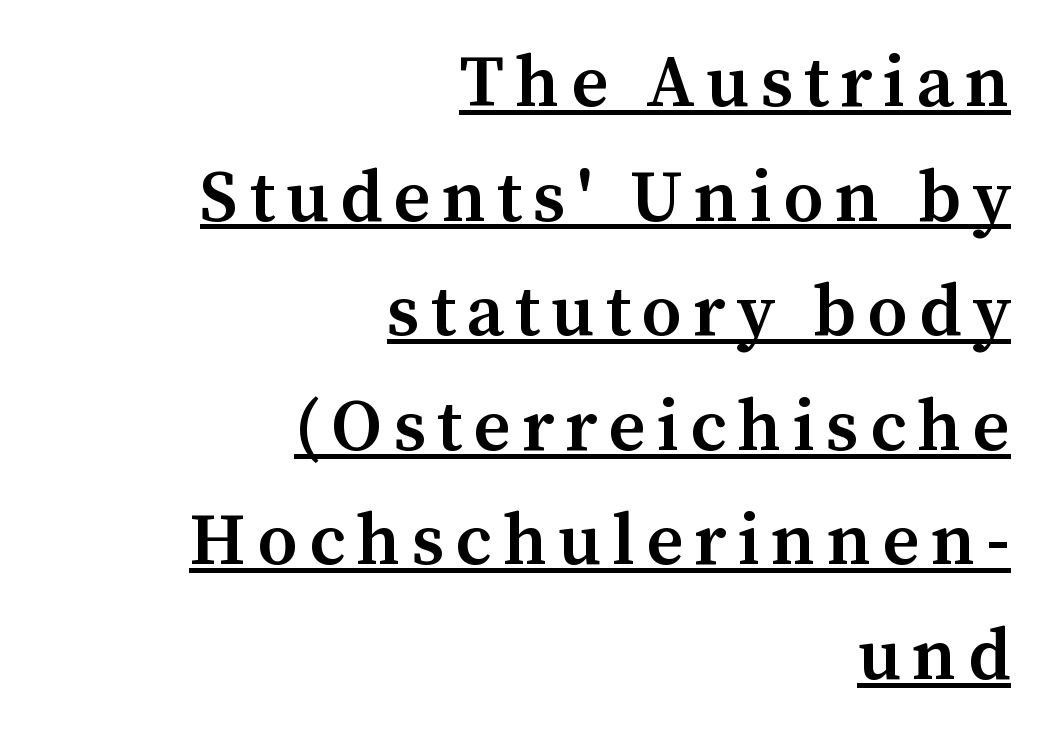
Varying glyph widths throughout — classic text-font behaviour. Is the type bold? Partly — it's a semibold, heavier than regular but not fully bold. Is the block centered? No — it sits flush against the right margin. Nope, not italic — everything's standing straight. The rows are spaced the way most documents space them. The passage shown is typeset with a serif family.
